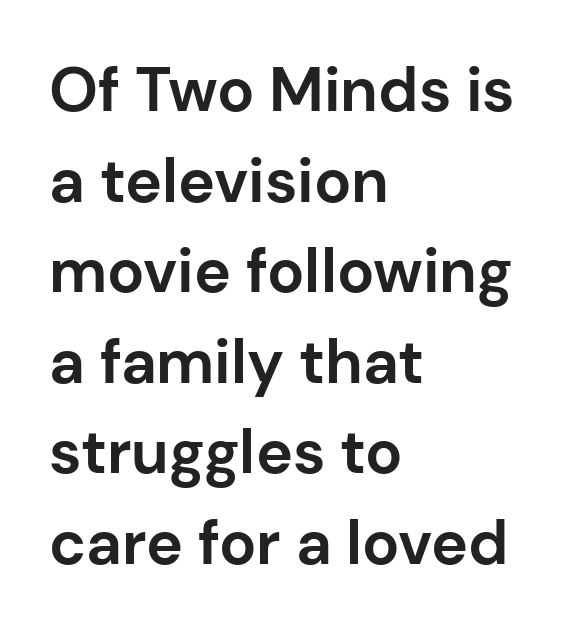
{"serif": "no", "italic": "no", "bold": "yes", "weight": "bold", "width": "normal", "stroke_contrast": "low", "x_height": "medium", "monospaced": "no", "underline": "no", "align": "left", "line_spacing": "normal", "line_spacing_ratio": 1.46, "letter_spacing": "normal", "letter_spacing_em": 0.0, "glyph_px": 62}
